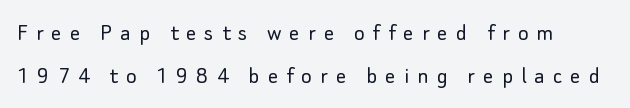
{"italic": "no", "bold": "no", "underline": "no", "line_spacing_ratio": 1.71, "letter_spacing": "wide", "letter_spacing_em": 0.33, "glyph_px": 25}
